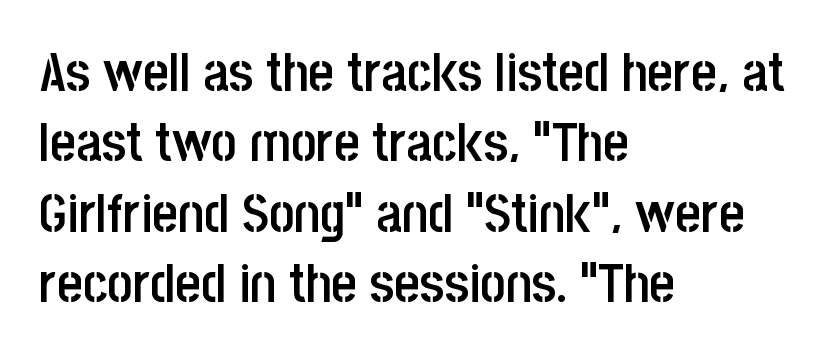
Q: Is the text bold? A: Semi-bold.
Q: Is the text italic (slanted)? A: No, it is upright.
Q: Is the typeface a serif or a sans-serif typeface? A: Sans-serif.
Q: Is the text underlined? A: No.
Q: How is the paragraph aligned? A: Left-aligned.
Q: Is the spacing between letters normal or unusually wide? A: Normal.
Q: Is the spacing between lines tight, normal or loose? A: Normal.
Q: Width (condensed, normal, or wide)? A: Condensed.
Q: Stroke contrast? A: Low.
Q: x-height? A: Large.
Q: Monospaced? A: No.
